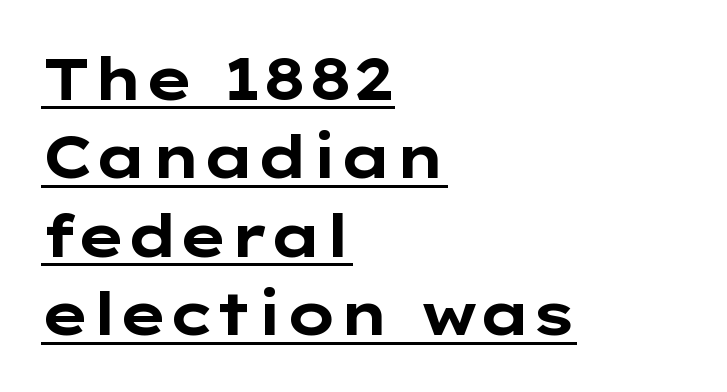
Q: Is the text bold? A: Yes.
Q: Is the text italic (slanted)? A: No, it is upright.
Q: Is the typeface a serif or a sans-serif typeface? A: Sans-serif.
Q: Is the text underlined? A: Yes.
Q: How is the paragraph aligned? A: Left-aligned.
Q: Is the spacing between letters normal or unusually wide? A: Normal.
Q: Is the spacing between lines tight, normal or loose? A: Normal.
Q: Width (condensed, normal, or wide)? A: Wide.
Q: Stroke contrast? A: Low.
Q: x-height? A: Medium.
Q: Monospaced? A: No.
